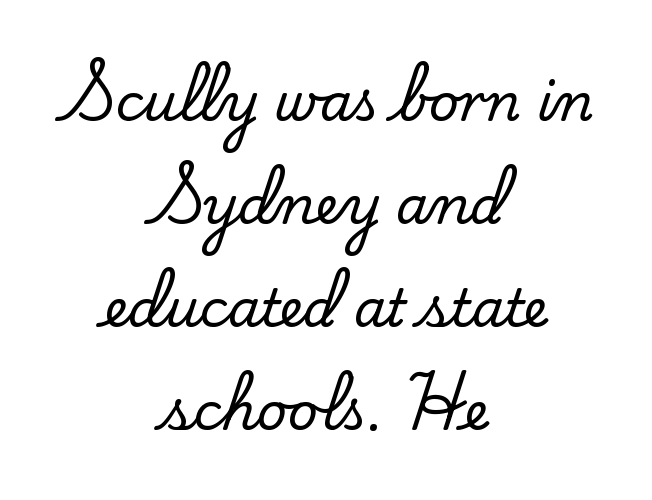
{"serif": "yes", "width": "normal", "stroke_contrast": "low", "x_height": "small", "monospaced": "no", "underline": "no", "align": "center", "line_spacing": "loose", "line_spacing_ratio": 1.98, "letter_spacing": "normal", "letter_spacing_em": 0.0, "glyph_px": 52}
